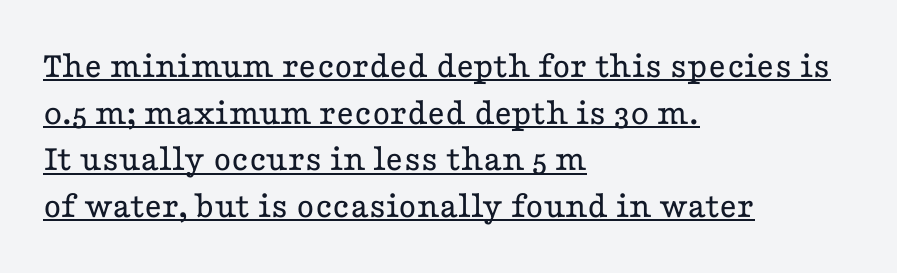
The face used here is proportionally spaced, like ordinary book or web type. What decoration does the sample have? An underline. The letters carry serifs — small finishing strokes at the ends of their stems. Ascenders rise straight up at ninety degrees. Layout note: lines flush left. Short note: letters normally spaced.
